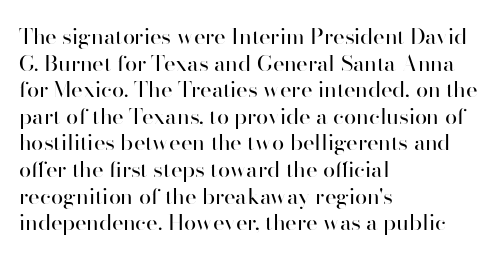
{"italic": "no", "bold": "no", "underline": "no", "align": "left", "line_spacing_ratio": 1.21, "letter_spacing": "normal", "letter_spacing_em": 0.0, "glyph_px": 22}
